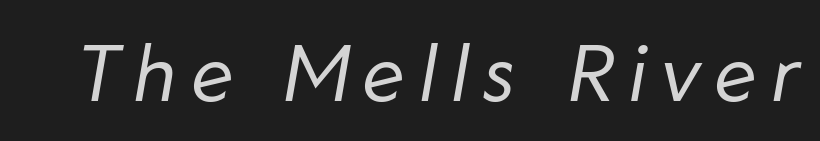
Students, note that the glyphs here are deliberately spaced far apart. Slanted lettering throughout. Proportional: the letters do not fall into vertical columns. The gap between lines stays unmarked. Summary of weight: not heavy and not bold.
